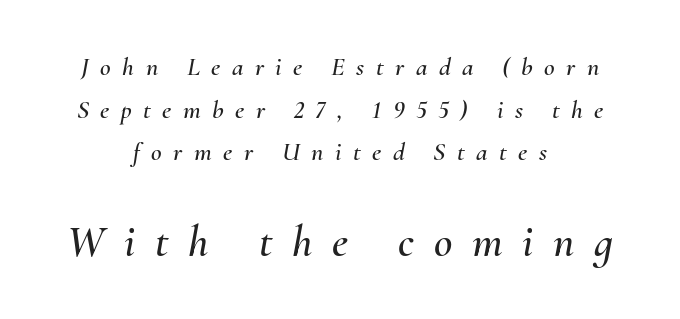
{"italic": "yes", "lean": "right", "slant_degrees": 10, "width": "normal", "stroke_contrast": "medium", "x_height": "small", "monospaced": "no", "underline": "no", "align": "center", "line_spacing": "normal", "line_spacing_ratio": 1.64, "letter_spacing": "wide", "letter_spacing_em": 0.44, "larger_block": "second", "size_ratio": 1.73, "glyph_px": 45}
